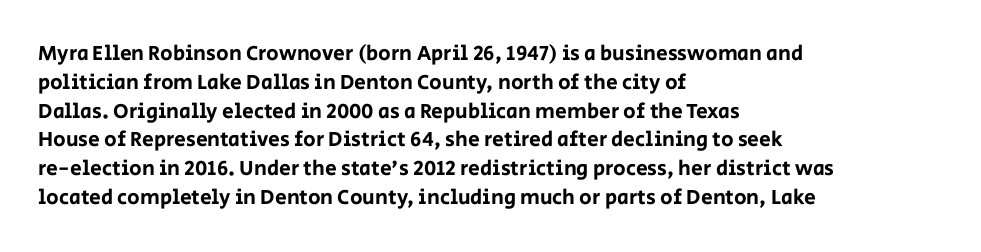
The image shows 21 px text type, upright; set left-aligned, normal line spacing (1.37x), normal letter spacing, not underlined.
